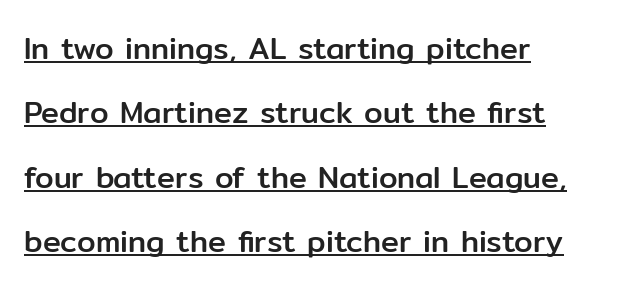
Is this a fixed-width face? No — the glyphs have proportional, varying widths. Does extra space separate the letters? No, they use regular spacing. Successive baselines arrive slowly, with a big drop between each. This is sans-serif lettering, the kind often seen on screens and signage.
